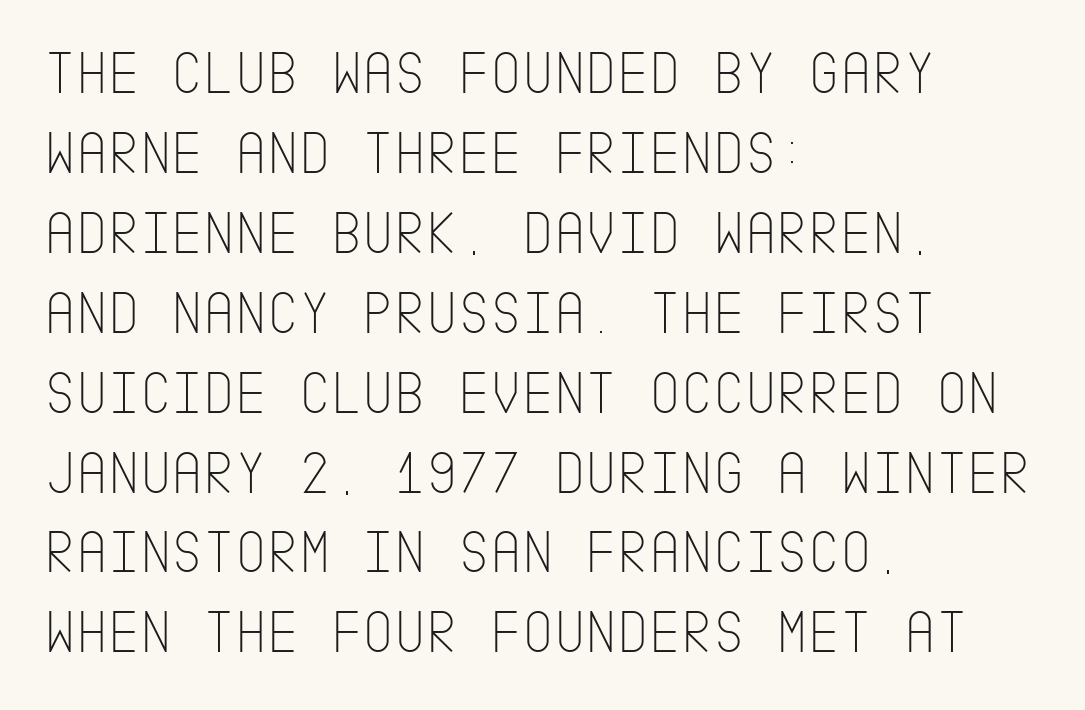
Q: Is the text bold? A: No.
Q: Is the text italic (slanted)? A: No, it is upright.
Q: Is the typeface a serif or a sans-serif typeface? A: Sans-serif.
Q: Is the text underlined? A: No.
Q: How is the paragraph aligned? A: Left-aligned.
Q: Is the spacing between letters normal or unusually wide? A: Normal.
Q: Is the spacing between lines tight, normal or loose? A: Normal.
Q: Width (condensed, normal, or wide)? A: Condensed.
Q: Stroke contrast? A: Low.
Q: x-height? A: Large.
